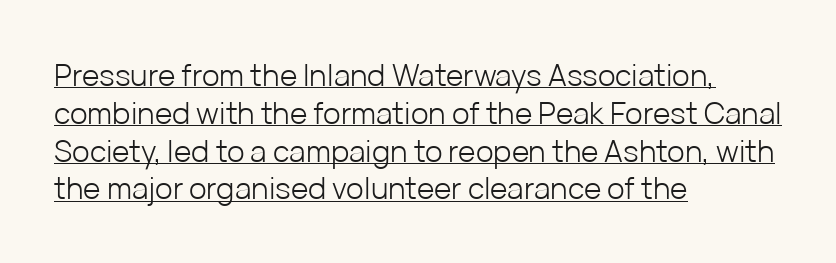
{"serif": "no", "italic": "no", "bold": "no", "weight": "light", "width": "normal", "stroke_contrast": "low", "x_height": "medium", "monospaced": "no", "underline": "yes", "align": "left", "line_spacing": "normal", "line_spacing_ratio": 1.26, "letter_spacing": "normal", "letter_spacing_em": 0.0, "glyph_px": 30}
